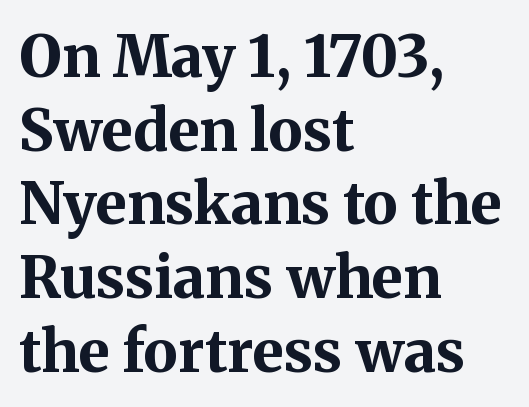
Is the letter spacing exaggerated? No — it looks like the ordinary default. Summary of weight: heavy, a full bold. Summary of vertical rhythm: regular, with standard interline spacing. Regarding serifs, this sample has them. Layout note: lines flush left. Note the varied advance widths — an 'i' is clearly narrower than an 'm'.
